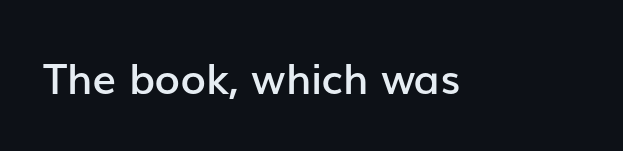
Q: Is the text bold? A: Semi-bold.
Q: Is the text italic (slanted)? A: No, it is upright.
Q: Is the typeface a serif or a sans-serif typeface? A: Sans-serif.
Q: Is the text underlined? A: No.
Q: Is the spacing between letters normal or unusually wide? A: Normal.
Q: Width (condensed, normal, or wide)? A: Normal.
Q: Stroke contrast? A: Low.
Q: x-height? A: Medium.
Q: Monospaced? A: No.
